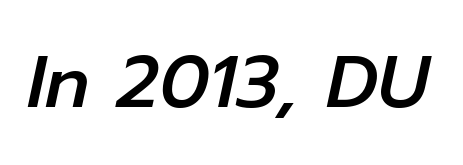
{"italic": "yes", "lean": "right", "slant_degrees": 12, "width": "normal", "stroke_contrast": "low", "x_height": "medium", "monospaced": "no", "underline": "no", "letter_spacing": "normal", "letter_spacing_em": 0.0, "glyph_px": 73}
